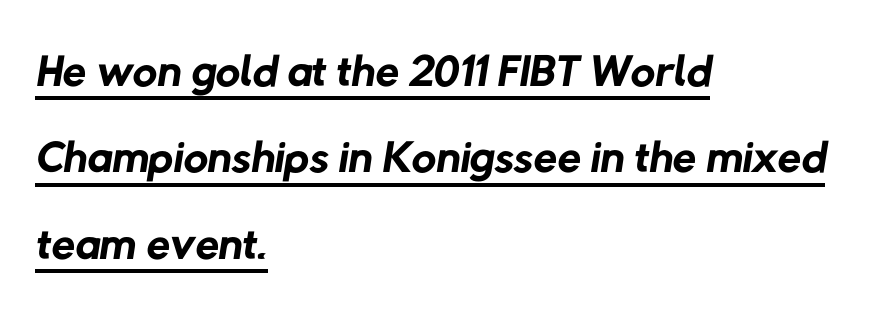
Note the varied advance widths — an 'i' is clearly narrower than an 'm'. The letters sit at their default tracking, neither squeezed nor spread. A quiet, ordinary-to-light weight characterises the typeface. The string is rendered with underlining switched on. The rows are spaced the way most documents space them.
